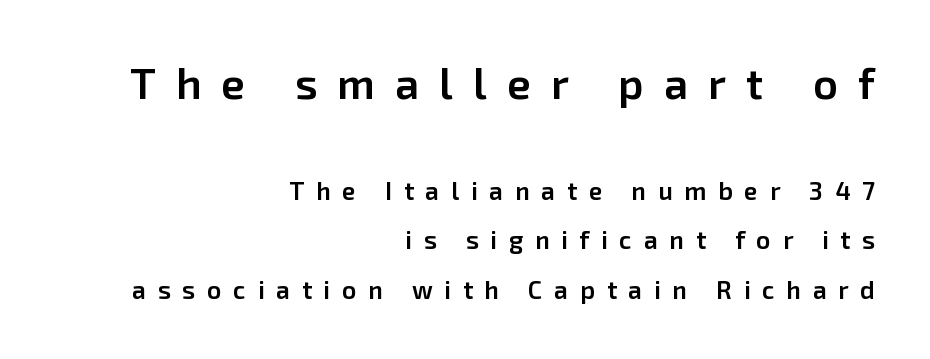
Q: Is the text bold? A: Semi-bold.
Q: Is the text italic (slanted)? A: No, it is upright.
Q: Is the typeface a serif or a sans-serif typeface? A: Sans-serif.
Q: Is the text underlined? A: No.
Q: How is the paragraph aligned? A: Right-aligned.
Q: Is the spacing between letters normal or unusually wide? A: Unusually wide.
Q: Is the spacing between lines tight, normal or loose? A: Loose.
Q: Which block of text is set in a larger size, the first (top) or the second (bottom)? A: The first (top) one.
Q: Width (condensed, normal, or wide)? A: Normal.
Q: Stroke contrast? A: Low.
Q: x-height? A: Medium.
Q: Monospaced? A: No.
